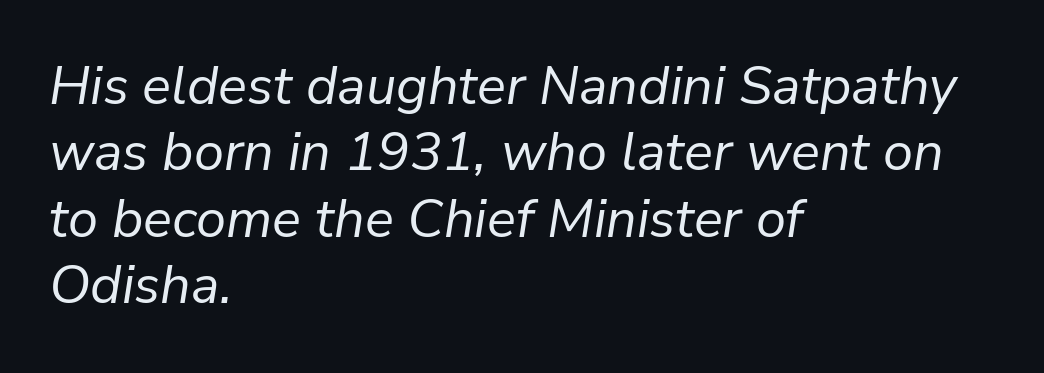
Q: Is the text bold? A: No.
Q: Is the text italic (slanted)? A: Yes, it leans right by about 9 degrees.
Q: Is the text underlined? A: No.
Q: How is the paragraph aligned? A: Left-aligned.
Q: Is the spacing between letters normal or unusually wide? A: Normal.
Q: Width (condensed, normal, or wide)? A: Normal.
Q: Stroke contrast? A: Low.
Q: x-height? A: Medium.
Q: Monospaced? A: No.
